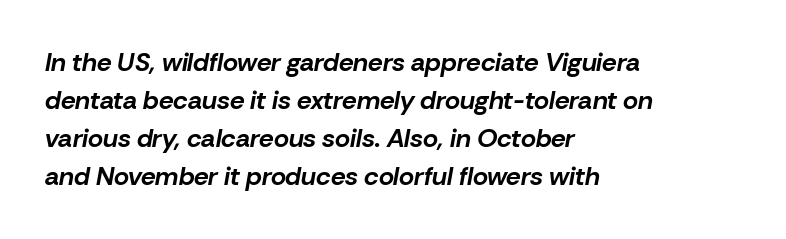
{"italic": "yes", "lean": "right", "slant_degrees": 10, "bold": "yes", "underline": "no", "align": "left", "line_spacing": "normal", "line_spacing_ratio": 1.46, "letter_spacing": "normal", "letter_spacing_em": 0.0, "glyph_px": 26}
